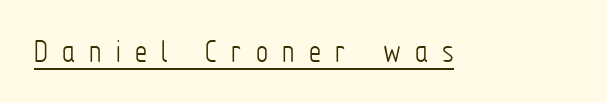
The image shows 34 px light, condensed sans-serif type, upright; set unusually wide letter spacing (+0.42 em), underlined; low stroke contrast and a medium x-height.
